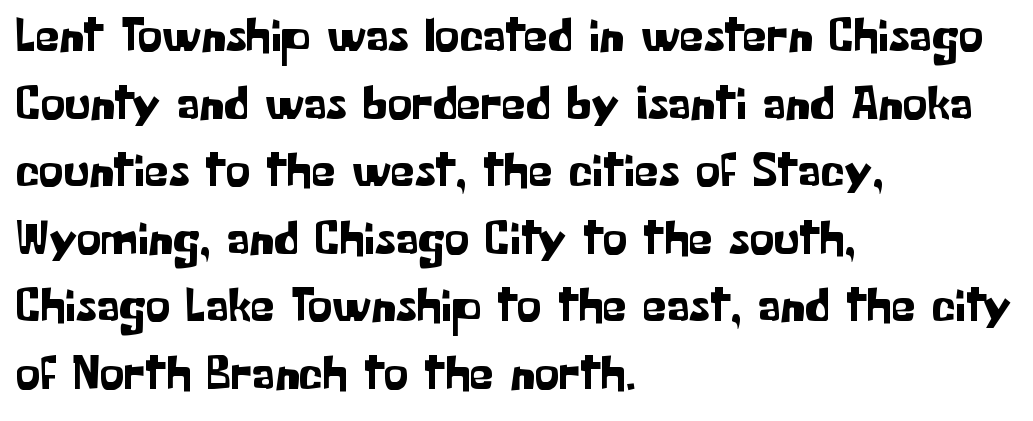
Q: Is the text italic (slanted)? A: No, it is upright.
Q: Is the typeface a serif or a sans-serif typeface? A: Sans-serif.
Q: Is the text underlined? A: No.
Q: How is the paragraph aligned? A: Left-aligned.
Q: Is the spacing between letters normal or unusually wide? A: Normal.
Q: Is the spacing between lines tight, normal or loose? A: Normal.
Q: Width (condensed, normal, or wide)? A: Normal.
Q: Stroke contrast? A: Low.
Q: x-height? A: Medium.
Q: Monospaced? A: No.
